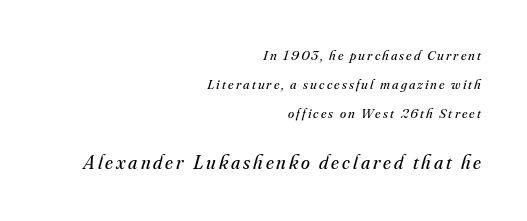
The image shows 20 px text type, italic (leaning right); set right-aligned, loose line spacing (2.06x), not underlined; the second (bottom) block is 1.43x larger.
